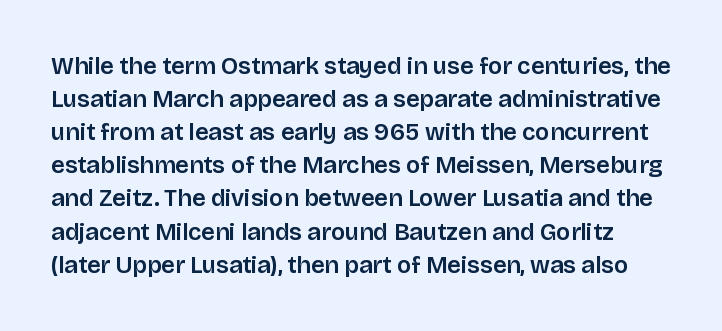
The words here are not underlined. Normally led — the rows are evenly, conventionally spaced. Honestly, the letter spacing is just normal — you wouldn't notice it. Does the lettering tilt? It doesn't — this is upright.
